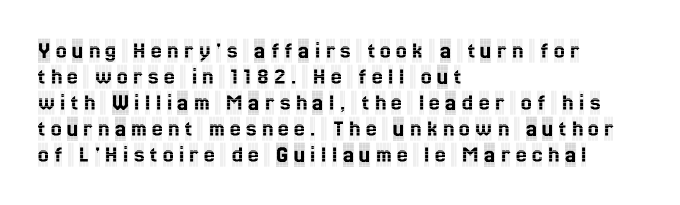
Q: Is the text italic (slanted)? A: No, it is upright.
Q: Is the text underlined? A: No.
Q: How is the paragraph aligned? A: Left-aligned.
Q: Is the spacing between letters normal or unusually wide? A: Unusually wide.
Q: Is the spacing between lines tight, normal or loose? A: Tight.
